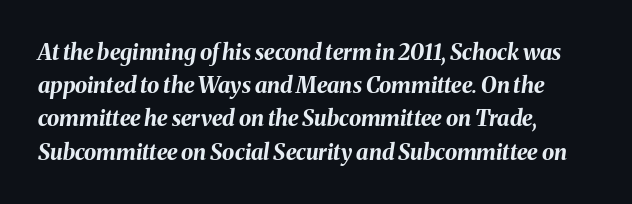
The image shows 22 px bold type, italic (leaning right); set left-aligned, normal line spacing (1.51x), normal letter spacing, not underlined.
